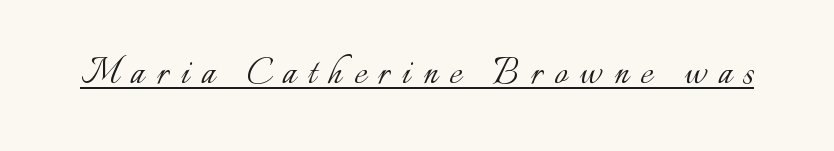
The sample's only ornament is a line tracing under the words. Loose tracking; the words dissolve into strings of separated letters. Do the characters align in a grid? No, the font is proportional. Weight class: somewhere from thin through regular.
